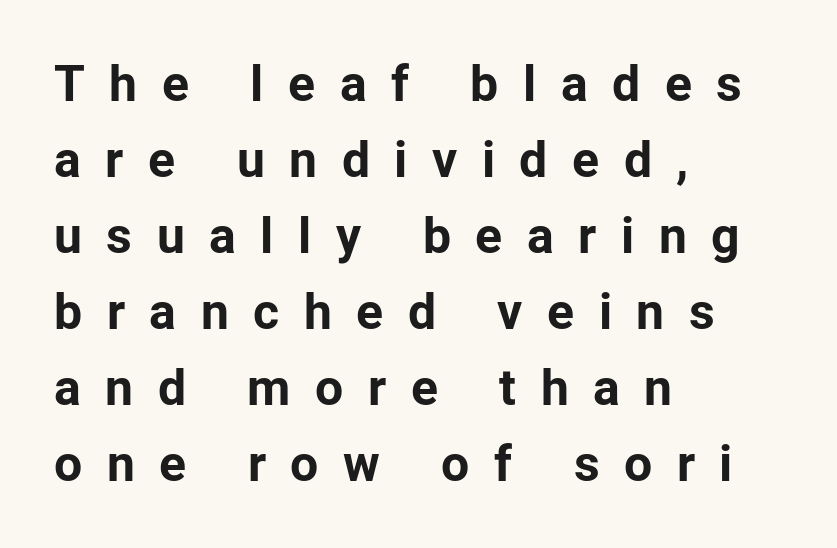
Q: Is the text bold? A: Yes.
Q: Is the text italic (slanted)? A: No, it is upright.
Q: Is the typeface a serif or a sans-serif typeface? A: Sans-serif.
Q: Is the text underlined? A: No.
Q: How is the paragraph aligned? A: Left-aligned.
Q: Is the spacing between letters normal or unusually wide? A: Unusually wide.
Q: Is the spacing between lines tight, normal or loose? A: Normal.
Q: Width (condensed, normal, or wide)? A: Normal.
Q: Stroke contrast? A: Low.
Q: x-height? A: Medium.
Q: Monospaced? A: No.
